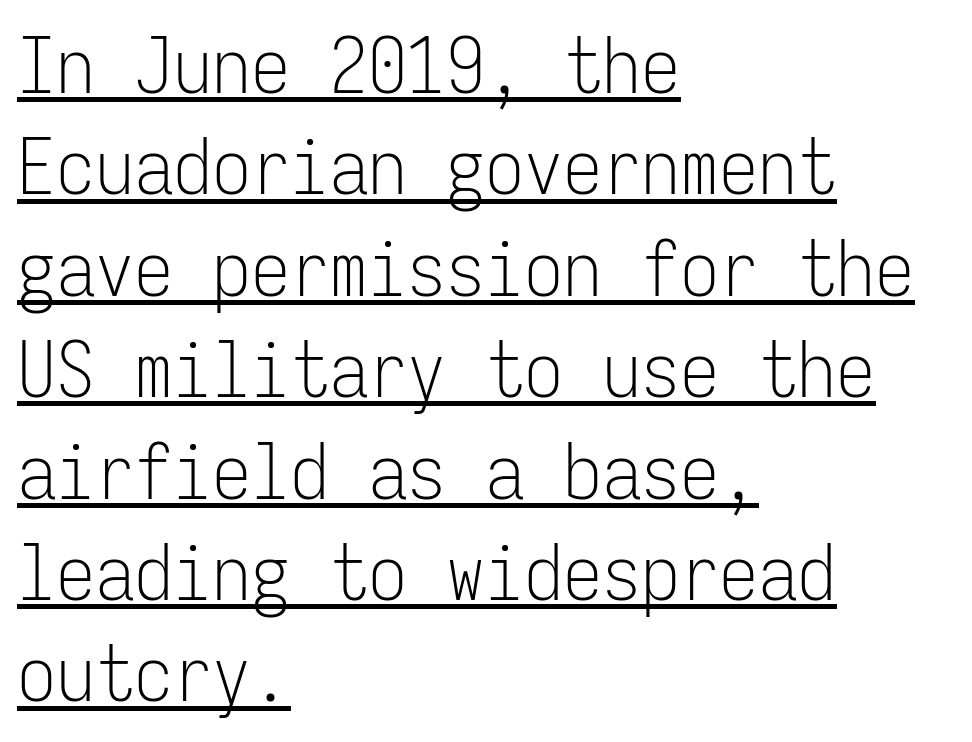
{"serif": "no", "italic": "no", "bold": "no", "weight": "light", "width": "condensed", "stroke_contrast": "low", "x_height": "medium", "monospaced": "yes", "underline": "yes", "align": "left", "line_spacing": "normal", "line_spacing_ratio": 1.3, "letter_spacing": "normal", "letter_spacing_em": 0.0, "glyph_px": 78}
